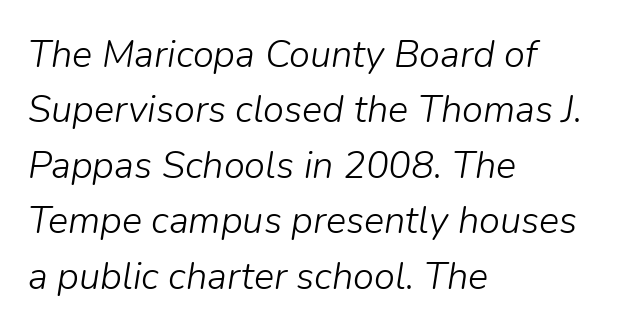
Q: Is the text bold? A: No.
Q: Is the text italic (slanted)? A: Yes, it leans right by about 9 degrees.
Q: Is the text underlined? A: No.
Q: How is the paragraph aligned? A: Left-aligned.
Q: Is the spacing between letters normal or unusually wide? A: Normal.
Q: Is the spacing between lines tight, normal or loose? A: Normal.
Q: Width (condensed, normal, or wide)? A: Normal.
Q: Stroke contrast? A: Low.
Q: x-height? A: Medium.
Q: Monospaced? A: No.
